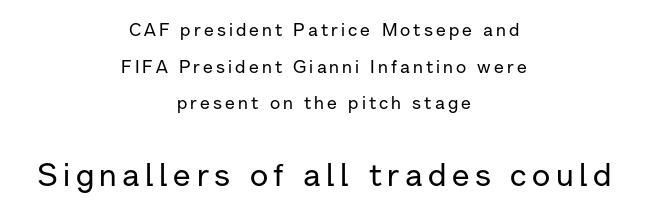
{"serif": "no", "italic": "no", "width": "normal", "stroke_contrast": "low", "x_height": "medium", "monospaced": "no", "underline": "no", "align": "center", "line_spacing": "loose", "line_spacing_ratio": 2.04, "larger_block": "second", "size_ratio": 1.78, "glyph_px": 32}
